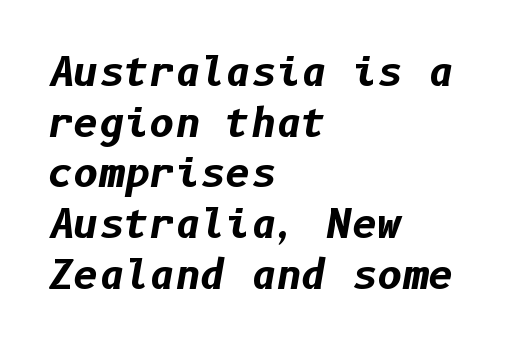
{"italic": "yes", "lean": "right", "slant_degrees": 10, "bold": "yes", "weight": "bold", "width": "normal", "stroke_contrast": "low", "x_height": "medium", "underline": "no", "align": "left", "line_spacing": "normal", "line_spacing_ratio": 1.3, "letter_spacing": "normal", "letter_spacing_em": 0.0, "glyph_px": 39}
